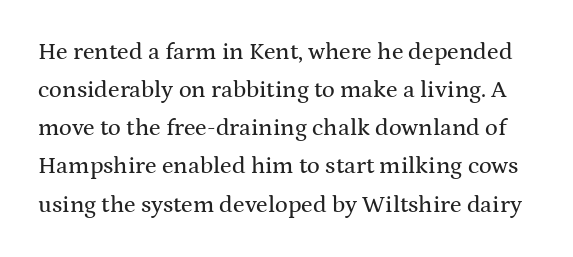
Q: Is the text italic (slanted)? A: No, it is upright.
Q: Is the text underlined? A: No.
Q: Is the spacing between letters normal or unusually wide? A: Normal.
Q: Is the spacing between lines tight, normal or loose? A: Normal.
